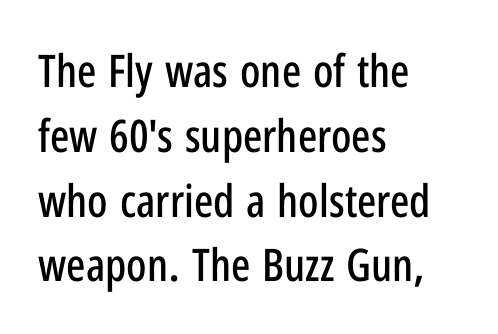
Q: Is the text italic (slanted)? A: No, it is upright.
Q: Is the typeface a serif or a sans-serif typeface? A: Sans-serif.
Q: Is the text underlined? A: No.
Q: How is the paragraph aligned? A: Left-aligned.
Q: Is the spacing between letters normal or unusually wide? A: Normal.
Q: Is the spacing between lines tight, normal or loose? A: Normal.
Q: Width (condensed, normal, or wide)? A: Condensed.
Q: Stroke contrast? A: Low.
Q: x-height? A: Medium.
Q: Monospaced? A: No.
